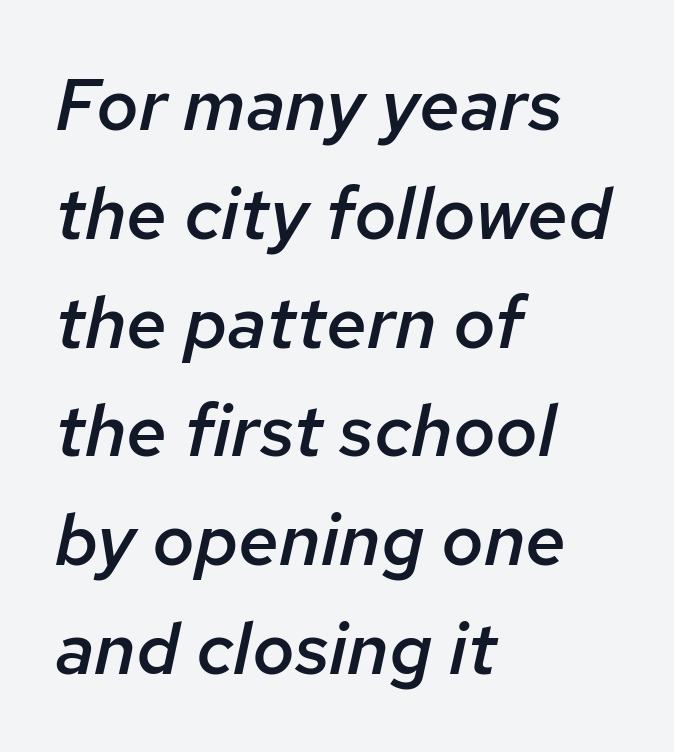
The image shows 73 px semibold type, italic (leaning right); set left-aligned, normal line spacing (1.49x), normal letter spacing, not underlined; low stroke contrast and a medium x-height.
